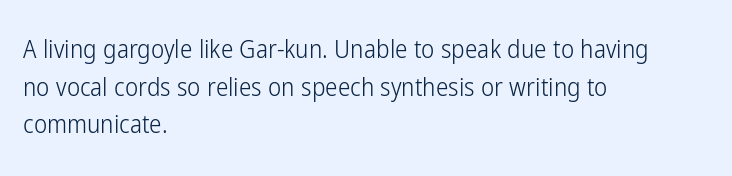
The image shows 25 px text type, upright; set left-aligned, normal line spacing (1.51x), normal letter spacing, not underlined.
